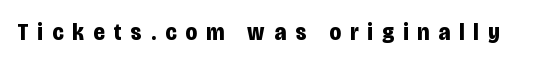
{"italic": "no", "bold": "yes", "underline": "no", "letter_spacing": "wide", "letter_spacing_em": 0.39, "glyph_px": 24}
